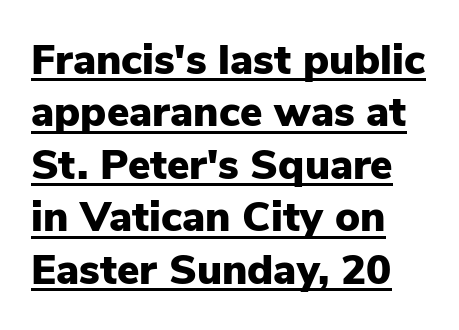
Q: Is the text bold? A: Yes.
Q: Is the text italic (slanted)? A: No, it is upright.
Q: Is the typeface a serif or a sans-serif typeface? A: Sans-serif.
Q: Is the text underlined? A: Yes.
Q: How is the paragraph aligned? A: Left-aligned.
Q: Is the spacing between letters normal or unusually wide? A: Normal.
Q: Is the spacing between lines tight, normal or loose? A: Normal.
Q: Width (condensed, normal, or wide)? A: Normal.
Q: Stroke contrast? A: Low.
Q: x-height? A: Medium.
Q: Monospaced? A: No.
